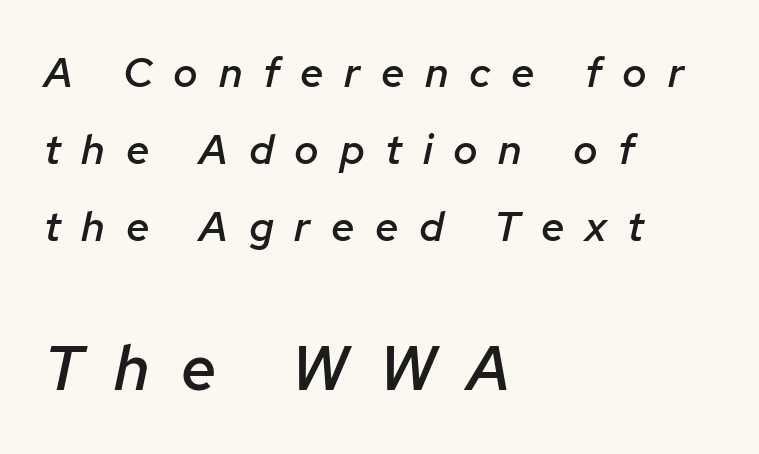
Q: Is the text bold? A: Semi-bold.
Q: Is the text italic (slanted)? A: Yes, it leans right by about 12 degrees.
Q: Is the text underlined? A: No.
Q: How is the paragraph aligned? A: Left-aligned.
Q: Is the spacing between letters normal or unusually wide? A: Unusually wide.
Q: Which block of text is set in a larger size, the first (top) or the second (bottom)? A: The second (bottom) one.
Q: Width (condensed, normal, or wide)? A: Normal.
Q: Stroke contrast? A: Low.
Q: x-height? A: Medium.
Q: Monospaced? A: No.
